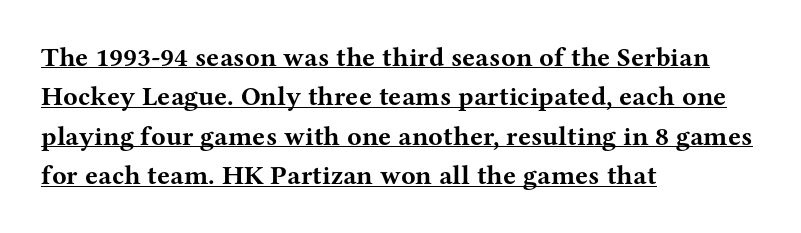
The font's upright variant was chosen for this text. Every row of glyphs begins at an identical x-position on the left. Summary of vertical rhythm: regular, with standard interline spacing. Every letter is thick-stroked: bold, no question. Here the glyphs are tracked normally, forming tight word shapes.
